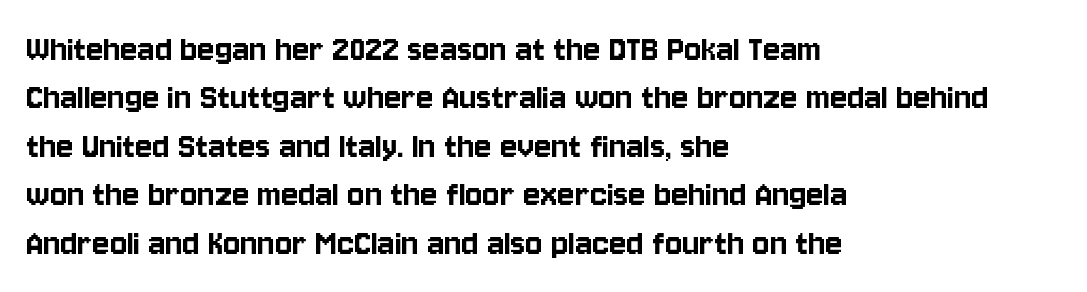
Q: Is the text italic (slanted)? A: No, it is upright.
Q: Is the typeface a serif or a sans-serif typeface? A: Sans-serif.
Q: Is the text underlined? A: No.
Q: How is the paragraph aligned? A: Left-aligned.
Q: Is the spacing between letters normal or unusually wide? A: Normal.
Q: Width (condensed, normal, or wide)? A: Condensed.
Q: Stroke contrast? A: Low.
Q: x-height? A: Large.
Q: Monospaced? A: No.
